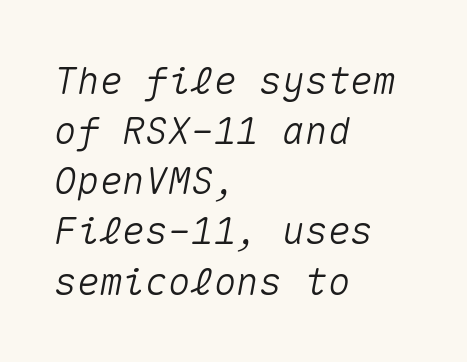
Q: Is the text italic (slanted)? A: Yes, it leans right by about 10 degrees.
Q: Is the text underlined? A: No.
Q: How is the paragraph aligned? A: Left-aligned.
Q: Is the spacing between letters normal or unusually wide? A: Normal.
Q: Is the spacing between lines tight, normal or loose? A: Normal.
Q: Width (condensed, normal, or wide)? A: Normal.
Q: Stroke contrast? A: Medium.
Q: x-height? A: Medium.
Q: Monospaced? A: Yes.
